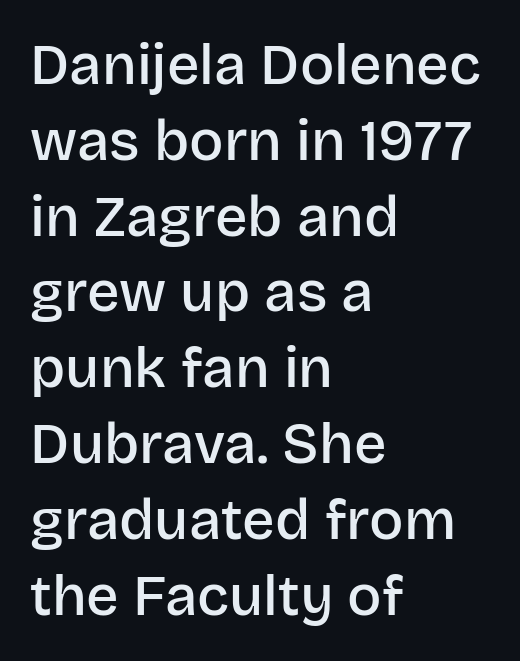
{"serif": "no", "italic": "no", "bold": "semi", "weight": "semibold", "width": "normal", "stroke_contrast": "low", "x_height": "large", "monospaced": "no", "underline": "no", "align": "left", "line_spacing": "normal", "line_spacing_ratio": 1.33, "letter_spacing": "normal", "letter_spacing_em": 0.0, "glyph_px": 57}
